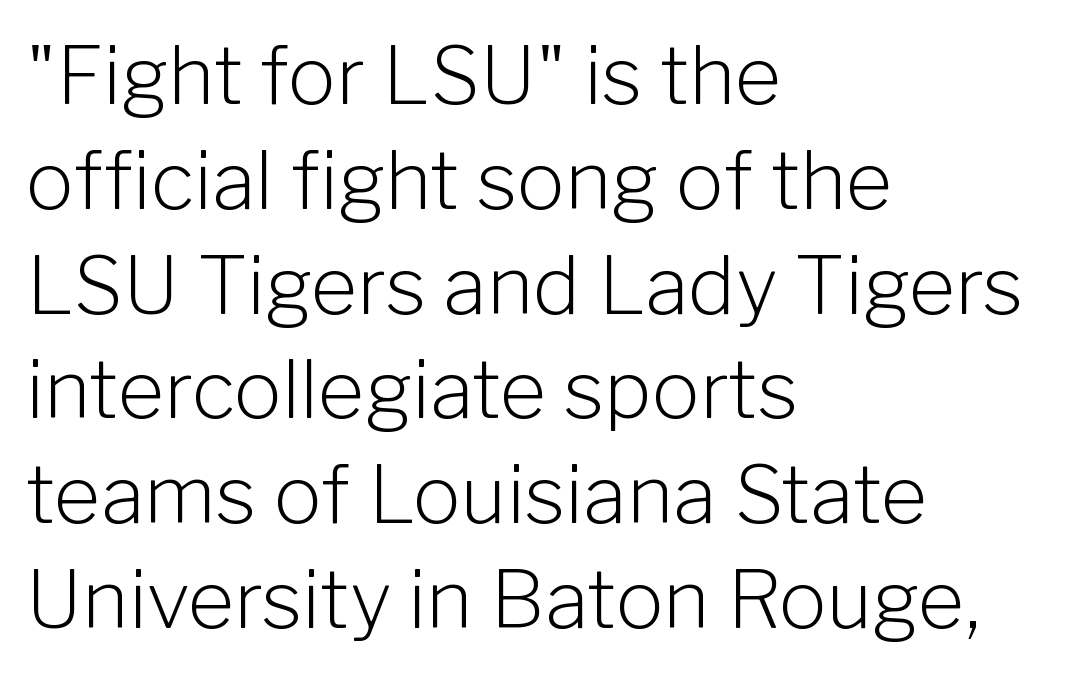
Caption: standard tracking, unaltered. The zone under the glyphs is completely vacant. Baseline-to-baseline distance is the conventional proportion of letter height. Is the type heavy? It reads as light-to-regular instead. The face used here is proportionally spaced, like ordinary book or web type.
